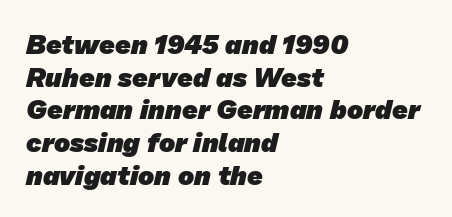
The image shows 27 px bold type; set left-aligned, line spacing 1.21x, normal letter spacing, not underlined.
